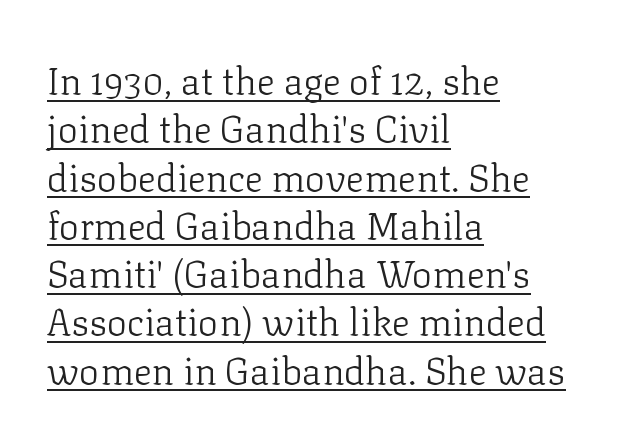
Q: Is the text bold? A: No.
Q: Is the text italic (slanted)? A: No, it is upright.
Q: Is the typeface a serif or a sans-serif typeface? A: Serif.
Q: Is the text underlined? A: Yes.
Q: How is the paragraph aligned? A: Left-aligned.
Q: Is the spacing between letters normal or unusually wide? A: Normal.
Q: Is the spacing between lines tight, normal or loose? A: Normal.
Q: Width (condensed, normal, or wide)? A: Normal.
Q: Stroke contrast? A: Low.
Q: x-height? A: Medium.
Q: Monospaced? A: No.
